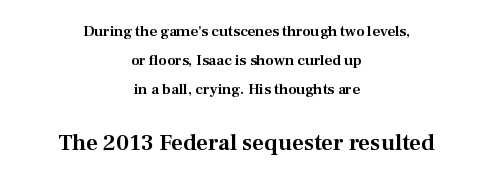
The image shows 23 px text type, upright; set centered, loose line spacing (1.94x), normal letter spacing, not underlined; the second (bottom) block is 1.53x larger.
